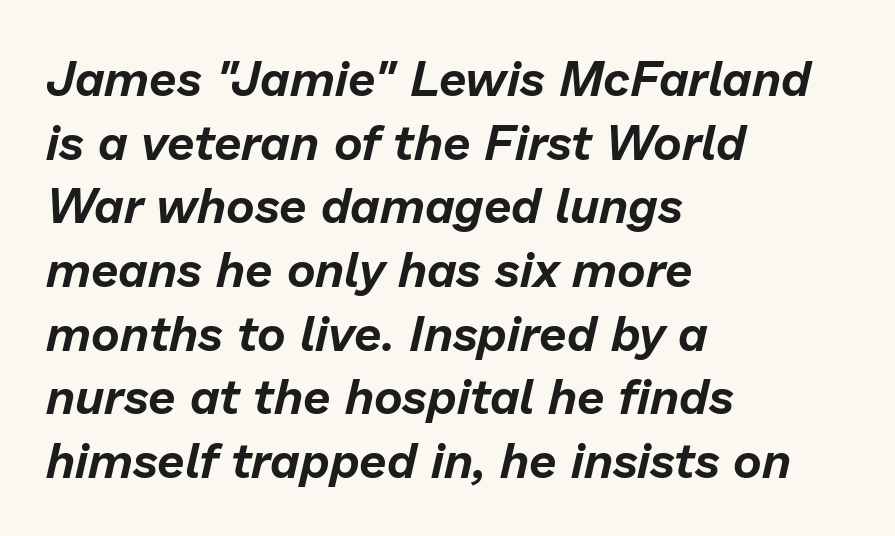
Q: Is the text italic (slanted)? A: Yes, it leans right by about 13 degrees.
Q: Is the text underlined? A: No.
Q: How is the paragraph aligned? A: Left-aligned.
Q: Is the spacing between letters normal or unusually wide? A: Normal.
Q: Is the spacing between lines tight, normal or loose? A: Normal.
Q: Width (condensed, normal, or wide)? A: Normal.
Q: Stroke contrast? A: Low.
Q: x-height? A: Medium.
Q: Monospaced? A: No.
